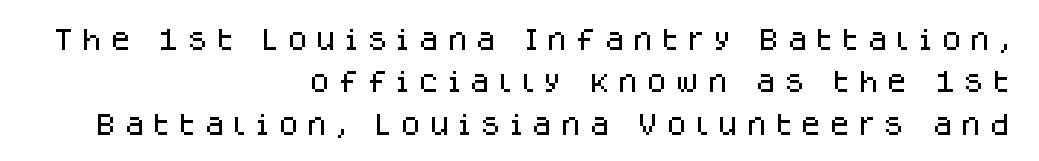
Q: Is the text italic (slanted)? A: No, it is upright.
Q: Is the text underlined? A: No.
Q: How is the paragraph aligned? A: Right-aligned.
Q: Is the spacing between letters normal or unusually wide? A: Unusually wide.
